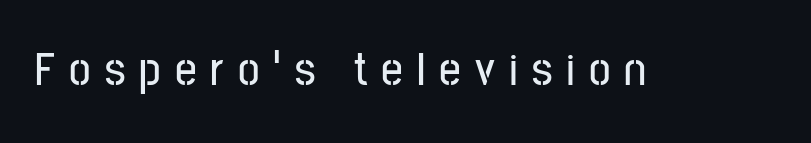
The image shows 48 px condensed sans-serif type, upright; set unusually wide letter spacing (+0.29 em), not underlined; low stroke contrast and a medium x-height.
